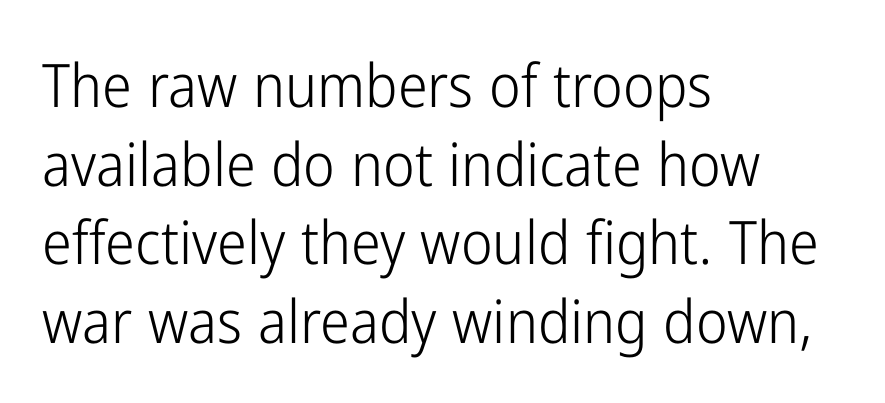
Q: Is the text bold? A: No.
Q: Is the text italic (slanted)? A: No, it is upright.
Q: Is the typeface a serif or a sans-serif typeface? A: Sans-serif.
Q: Is the text underlined? A: No.
Q: How is the paragraph aligned? A: Left-aligned.
Q: Is the spacing between letters normal or unusually wide? A: Normal.
Q: Is the spacing between lines tight, normal or loose? A: Normal.
Q: Width (condensed, normal, or wide)? A: Condensed.
Q: Stroke contrast? A: Low.
Q: x-height? A: Medium.
Q: Monospaced? A: No.
